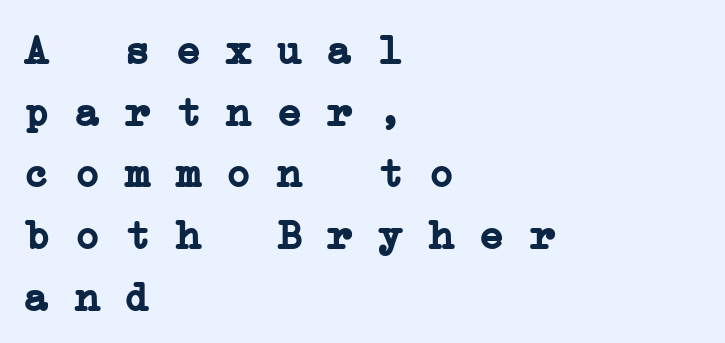
{"serif": "yes", "bold": "yes", "weight": "semibold", "width": "wide", "stroke_contrast": "low", "x_height": "medium", "monospaced": "yes", "underline": "no", "align": "left", "line_spacing": "normal", "line_spacing_ratio": 1.47, "letter_spacing": "normal", "letter_spacing_em": 0.0, "glyph_px": 42}
